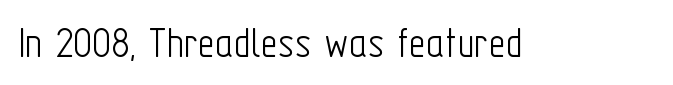
Q: Is the text bold? A: No.
Q: Is the text italic (slanted)? A: No, it is upright.
Q: Is the typeface a serif or a sans-serif typeface? A: Sans-serif.
Q: Is the text underlined? A: No.
Q: Is the spacing between letters normal or unusually wide? A: Normal.
Q: Width (condensed, normal, or wide)? A: Condensed.
Q: Stroke contrast? A: Low.
Q: x-height? A: Medium.
Q: Monospaced? A: No.
